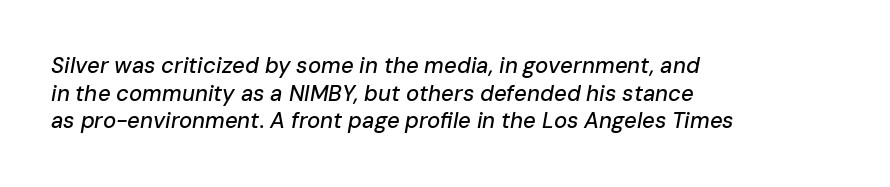
{"italic": "yes", "lean": "right", "slant_degrees": 10, "underline": "no", "align": "left", "line_spacing": "normal", "line_spacing_ratio": 1.26, "letter_spacing": "normal", "letter_spacing_em": 0.0, "glyph_px": 22}
